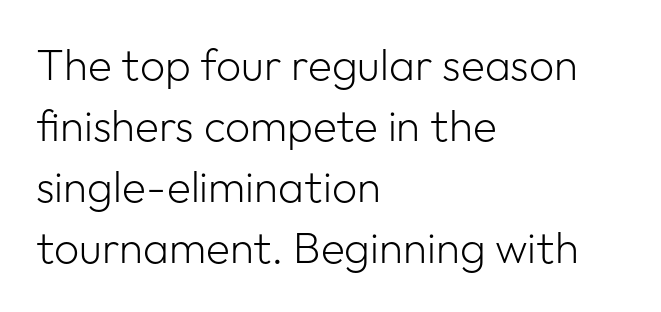
The image shows 44 px light sans-serif type, upright; set left-aligned, normal line spacing (1.39x), normal letter spacing, not underlined; low stroke contrast and a medium x-height.
